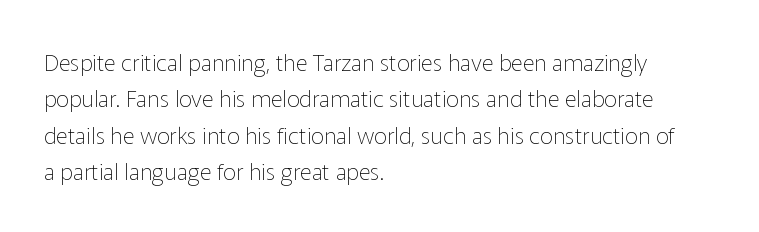
Q: Is the text bold? A: No.
Q: Is the text italic (slanted)? A: No, it is upright.
Q: Is the text underlined? A: No.
Q: How is the paragraph aligned? A: Left-aligned.
Q: Is the spacing between letters normal or unusually wide? A: Normal.
Q: Is the spacing between lines tight, normal or loose? A: Normal.
